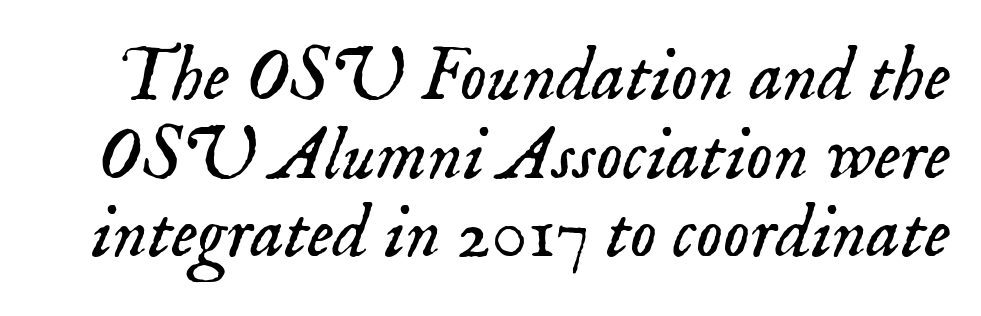
{"serif": "yes", "italic": "yes", "lean": "right", "slant_degrees": 18, "bold": "no", "weight": "light", "width": "normal", "stroke_contrast": "low", "x_height": "small", "monospaced": "no", "underline": "no", "line_spacing": "tight", "line_spacing_ratio": 1.05, "letter_spacing": "normal", "letter_spacing_em": 0.0, "glyph_px": 75}
